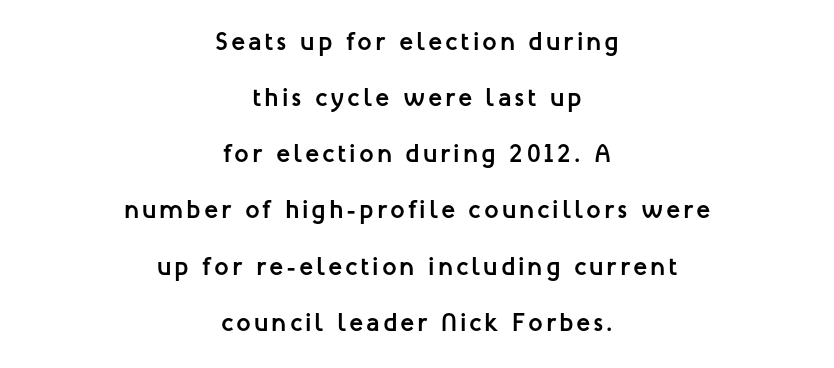
{"italic": "no", "bold": "yes", "underline": "no", "align": "center", "line_spacing": "loose", "line_spacing_ratio": 2.16, "glyph_px": 26}
